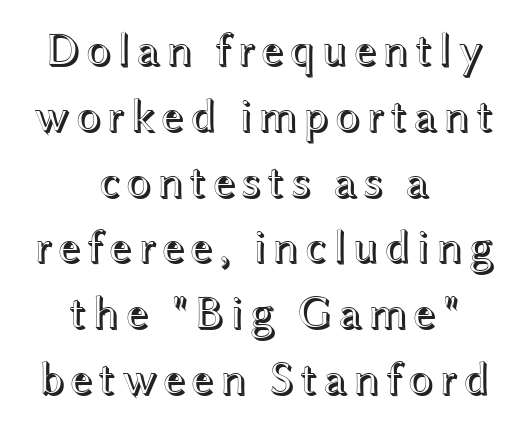
Bare-footed words on every line. Each letter keeps its own natural width here, so spacing adapts to shape. The leading is moderate, giving the passage an even texture. Italic? Not at all — the glyphs are vertical. Does the copy run flush right? No — it is centered line by line.
